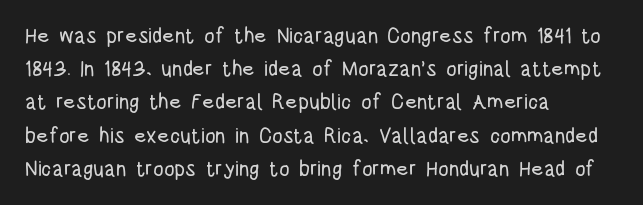
The image shows 21 px text type, upright; set left-aligned, normal line spacing (1.58x), normal letter spacing, not underlined.
